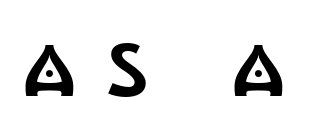
{"serif": "no", "italic": "no", "width": "condensed", "x_height": "large", "monospaced": "no", "underline": "no", "letter_spacing": "wide", "letter_spacing_em": 0.41, "glyph_px": 73}
